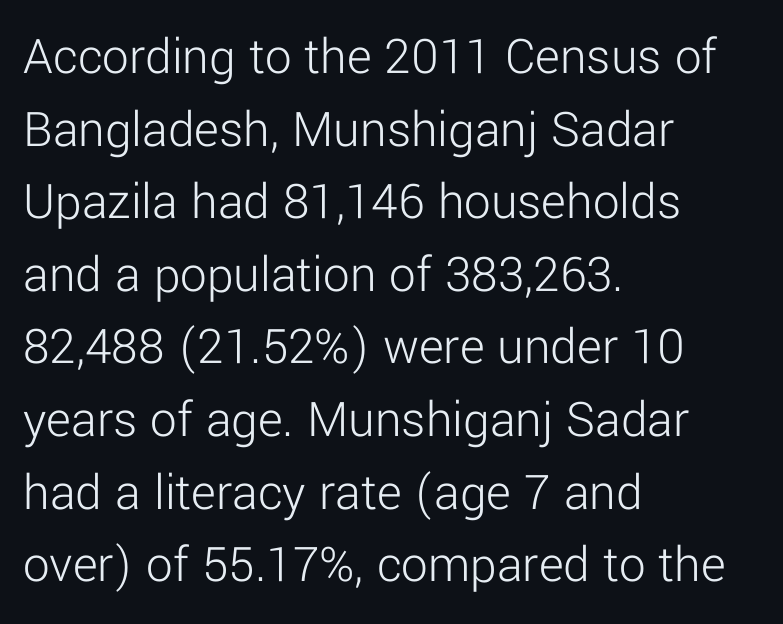
{"serif": "no", "italic": "no", "bold": "no", "weight": "light", "width": "normal", "stroke_contrast": "low", "x_height": "medium", "monospaced": "no", "underline": "no", "align": "left", "line_spacing": "normal", "line_spacing_ratio": 1.37, "letter_spacing": "normal", "letter_spacing_em": 0.0, "glyph_px": 53}
